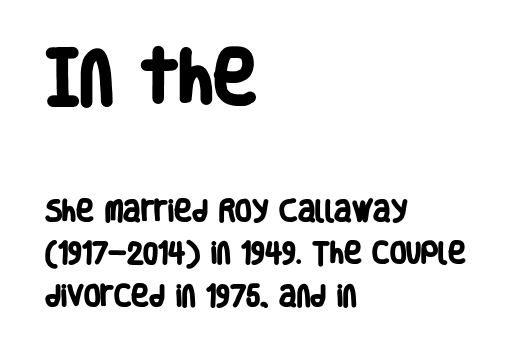
Descenders hang freely into open space. This rendering employs a face without finishing strokes, i.e., a sans-serif. Standard letterfit; no display-style spreading of the glyphs. Every row of glyphs begins at an identical x-position on the left.
